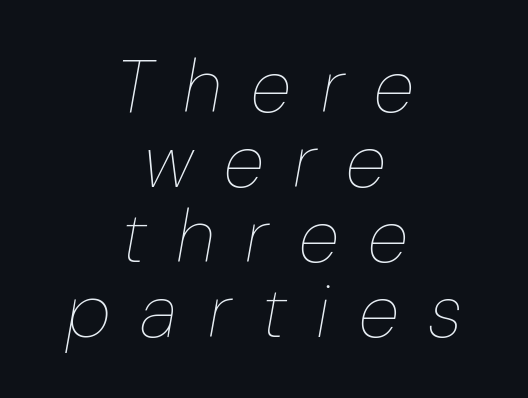
{"italic": "yes", "lean": "right", "slant_degrees": 10, "bold": "no", "weight": "thin", "width": "normal", "stroke_contrast": "low", "x_height": "medium", "monospaced": "no", "underline": "no", "align": "center", "line_spacing": "tight", "line_spacing_ratio": 1.0, "letter_spacing": "wide", "letter_spacing_em": 0.4, "glyph_px": 75}
